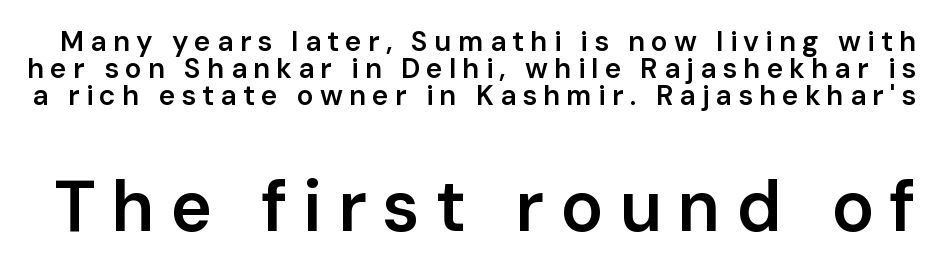
{"serif": "no", "italic": "no", "bold": "semi", "weight": "semibold", "width": "normal", "stroke_contrast": "low", "x_height": "medium", "monospaced": "no", "underline": "no", "line_spacing": "tight", "line_spacing_ratio": 0.96, "letter_spacing": "wide", "letter_spacing_em": 0.22, "larger_block": "second", "size_ratio": 2.54, "glyph_px": 71}
